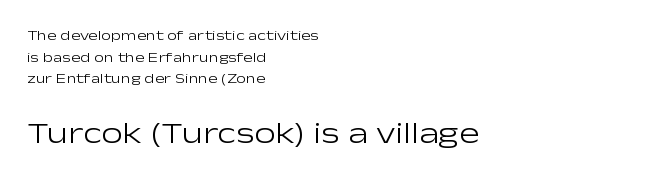
Compared with typical body copy, the letter spacing here is the same. The weight would be labelled regular, book, light, or lighter still. Character widths vary here, with narrow letters taking less room than wide ones. Any mark beneath the type? The region is blank. The type sits square on the baseline with zero lean. What kind of face is this? One without serifs — a sans.
